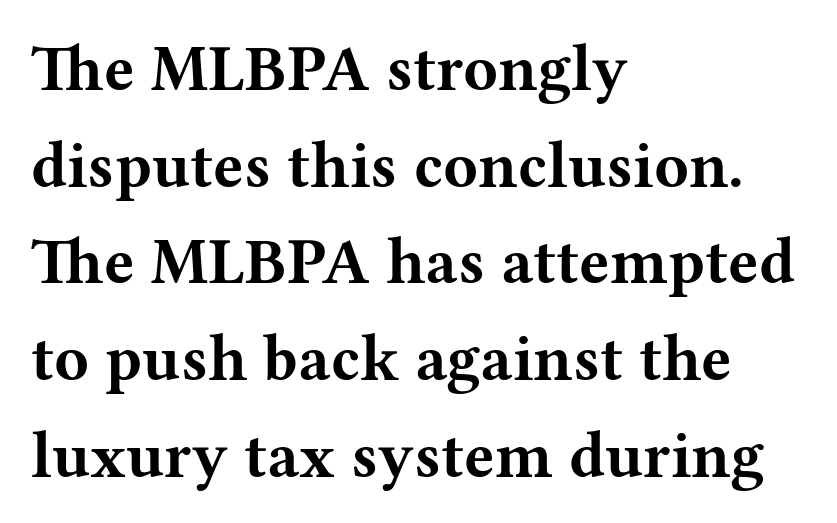
A student would call this left alignment; a typographer would say flush left, rag right. The letters advance in unequal steps, a hallmark of proportional type. Upright lettering throughout. Clear beneath every line of the passage.
